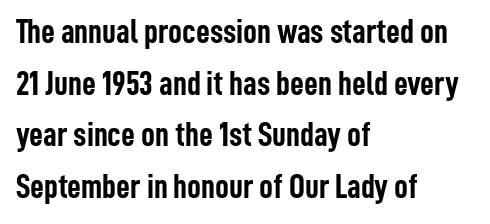
{"serif": "no", "italic": "no", "bold": "yes", "weight": "semibold", "width": "condensed", "stroke_contrast": "low", "x_height": "medium", "monospaced": "no", "underline": "no", "align": "left", "line_spacing": "normal", "line_spacing_ratio": 1.52, "letter_spacing": "normal", "letter_spacing_em": 0.0, "glyph_px": 34}
